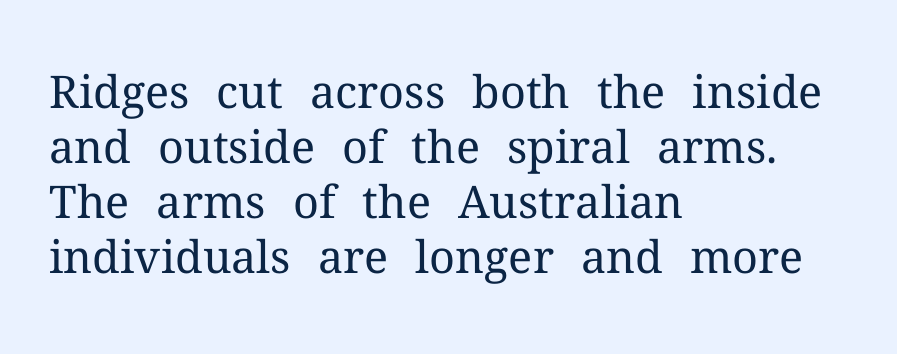
Q: Is the text bold? A: No.
Q: Is the text italic (slanted)? A: No, it is upright.
Q: Is the typeface a serif or a sans-serif typeface? A: Serif.
Q: Is the text underlined? A: No.
Q: How is the paragraph aligned? A: Left-aligned.
Q: Is the spacing between letters normal or unusually wide? A: Normal.
Q: Width (condensed, normal, or wide)? A: Normal.
Q: Stroke contrast? A: Medium.
Q: x-height? A: Medium.
Q: Monospaced? A: No.
